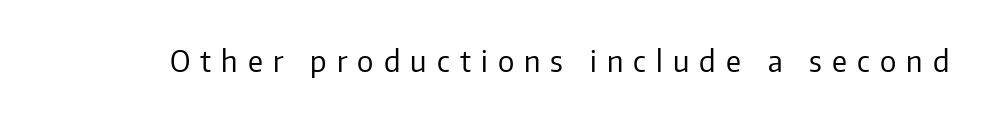
{"serif": "no", "italic": "no", "bold": "no", "weight": "regular", "width": "normal", "stroke_contrast": "low", "x_height": "medium", "monospaced": "no", "underline": "no", "letter_spacing": "wide", "letter_spacing_em": 0.35, "glyph_px": 29}
